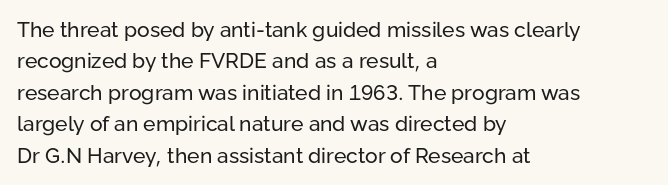
Each row of text sits above clean, open space. Italic? Not at all — the glyphs are vertical. Typeset ragged right — the left edge is the straight one. Each word holds together tightly as a unit, with standard inter-letter gaps. Interline gaps are of average width in this sample.
